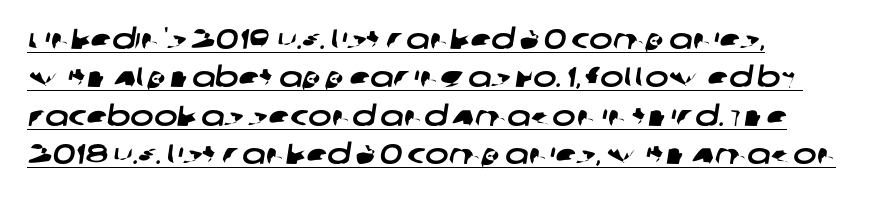
Q: Is the typeface a serif or a sans-serif typeface? A: Sans-serif.
Q: Is the text underlined? A: Yes.
Q: How is the paragraph aligned? A: Left-aligned.
Q: Is the spacing between letters normal or unusually wide? A: Normal.
Q: Is the spacing between lines tight, normal or loose? A: Normal.
Q: Width (condensed, normal, or wide)? A: Wide.
Q: Stroke contrast? A: Low.
Q: x-height? A: Large.
Q: Monospaced? A: No.
